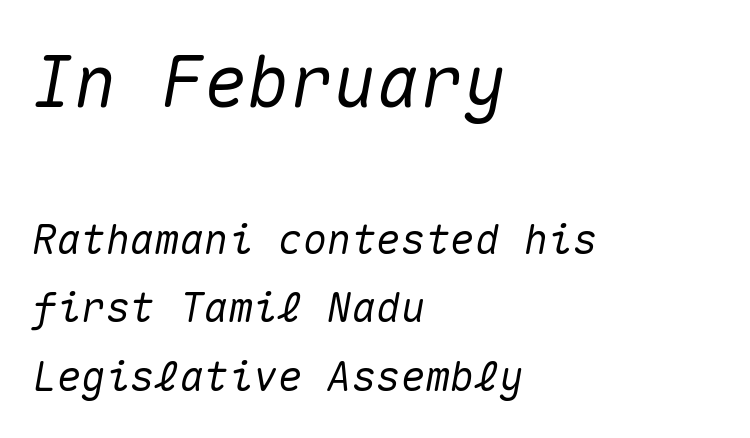
Q: Is the text italic (slanted)? A: Yes, it leans right by about 10 degrees.
Q: Is the text underlined? A: No.
Q: How is the paragraph aligned? A: Left-aligned.
Q: Is the spacing between letters normal or unusually wide? A: Normal.
Q: Is the spacing between lines tight, normal or loose? A: Normal.
Q: Which block of text is set in a larger size, the first (top) or the second (bottom)? A: The first (top) one.
Q: Width (condensed, normal, or wide)? A: Normal.
Q: Stroke contrast? A: Medium.
Q: x-height? A: Medium.
Q: Monospaced? A: Yes.
